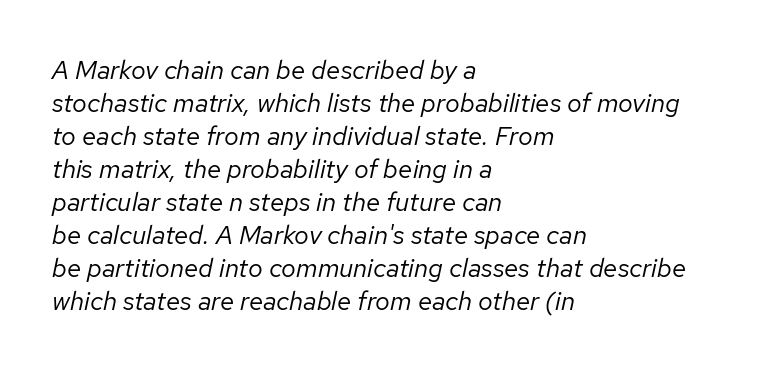
Q: Is the text bold? A: No.
Q: Is the text italic (slanted)? A: Yes, it leans right by about 12 degrees.
Q: Is the text underlined? A: No.
Q: How is the paragraph aligned? A: Left-aligned.
Q: Is the spacing between letters normal or unusually wide? A: Normal.
Q: Is the spacing between lines tight, normal or loose? A: Normal.
